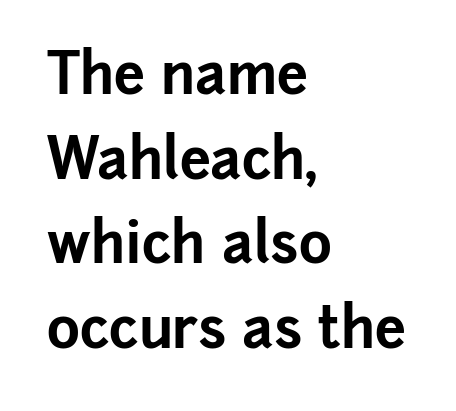
Line starts are locked; line ends wander. A typesetter would call this proportional, since set widths differ per character. Typographic density is high because the face is bold. The rendering uses a moderate line-height, typical for paragraphs. Is there any slant? The stems are plumb.
